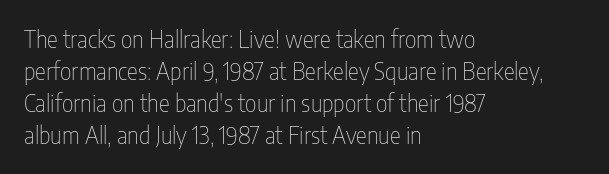
Caption: standard tracking, unaltered. Does the leading feel generous? No, just average. The lines are quadded left. Check the space under the baseline: it is left empty.
